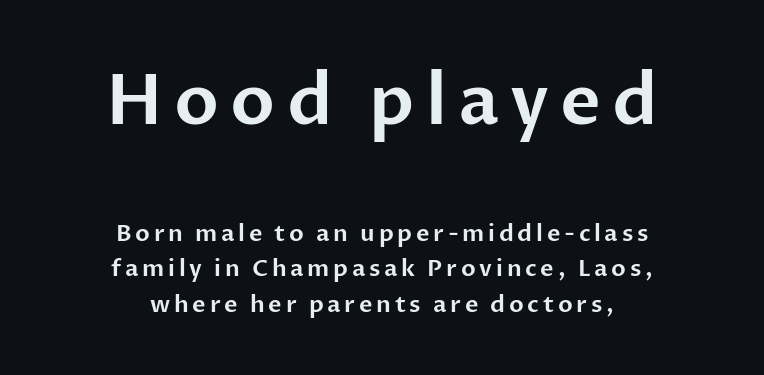
The space between consecutive lines is moderate. Decoration check: the copy has no underline. Spacing verdict: proportional, widths tailored to each character. Nope, not italic — everything's standing straight.
